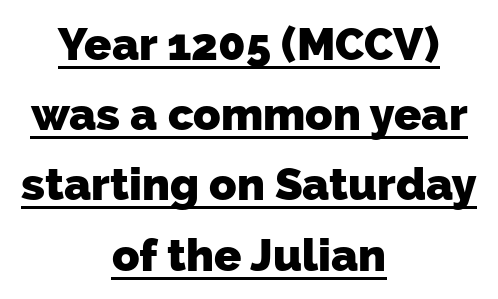
Is this a fixed-width face? No — the glyphs have proportional, varying widths. Summary of vertical rhythm: regular, with standard interline spacing. Horizontally, the lines are justified to the midpoint only. The characters look thick and weighty, a clear bold.
